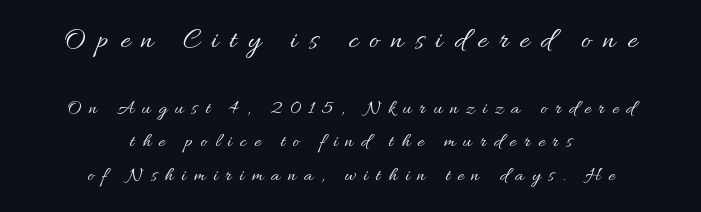
Q: Is the text bold? A: No.
Q: Is the text italic (slanted)? A: Yes.
Q: Is the text underlined? A: No.
Q: How is the paragraph aligned? A: Centered.
Q: Is the spacing between letters normal or unusually wide? A: Unusually wide.
Q: Is the spacing between lines tight, normal or loose? A: Normal.
Q: Which block of text is set in a larger size, the first (top) or the second (bottom)? A: The first (top) one.
Q: Width (condensed, normal, or wide)? A: Normal.
Q: Stroke contrast? A: Medium.
Q: x-height? A: Small.
Q: Monospaced? A: No.
